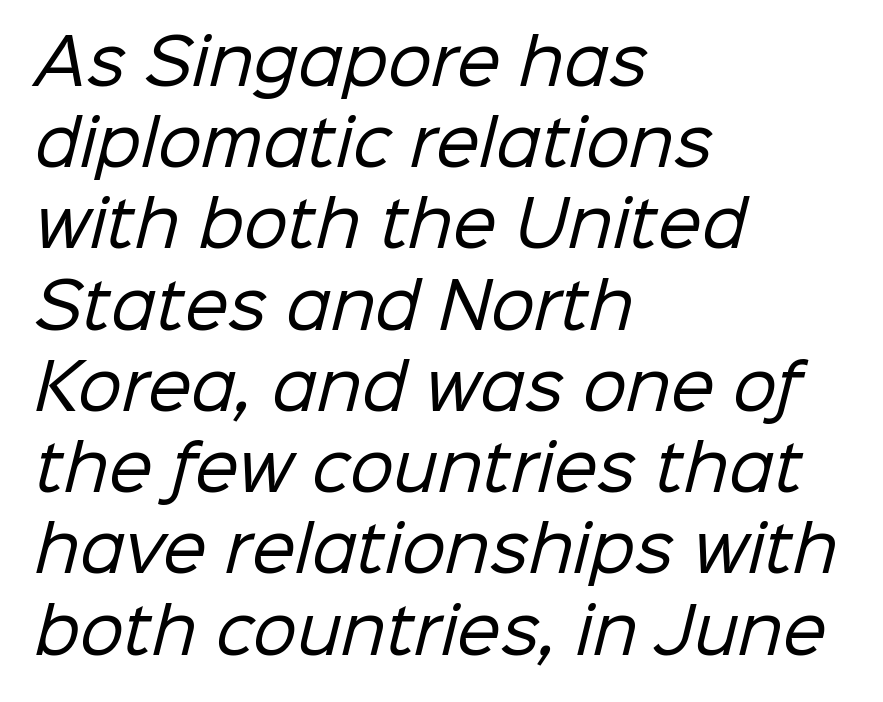
The image shows 62 px regular-weight sans-serif type; set left-aligned, normal line spacing (1.31x), normal letter spacing, not underlined; low stroke contrast and a medium x-height.
